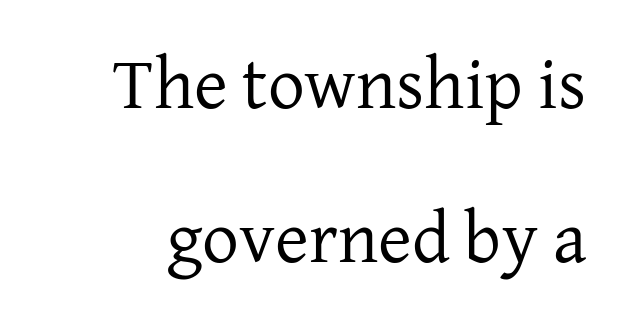
Q: Is the text bold? A: No.
Q: Is the text italic (slanted)? A: No, it is upright.
Q: Is the typeface a serif or a sans-serif typeface? A: Serif.
Q: Is the text underlined? A: No.
Q: Is the spacing between letters normal or unusually wide? A: Normal.
Q: Is the spacing between lines tight, normal or loose? A: Loose.
Q: Width (condensed, normal, or wide)? A: Normal.
Q: Stroke contrast? A: Low.
Q: x-height? A: Medium.
Q: Monospaced? A: No.
